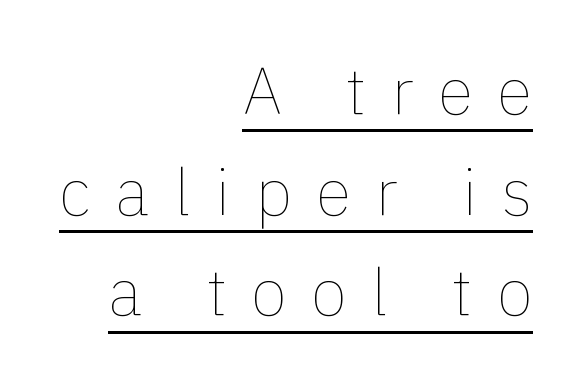
{"italic": "no", "bold": "no", "weight": "thin", "width": "normal", "x_height": "medium", "monospaced": "no", "underline": "yes", "align": "right", "line_spacing": "normal", "line_spacing_ratio": 1.55, "letter_spacing": "wide", "letter_spacing_em": 0.38, "glyph_px": 65}
